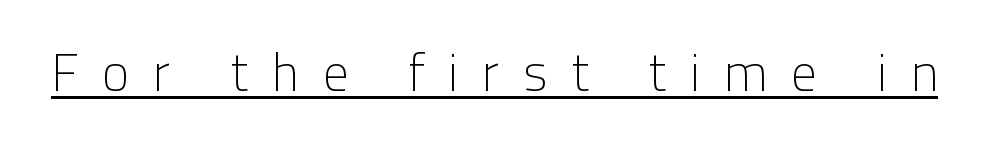
The image shows 52 px light sans-serif type, upright; set unusually wide letter spacing (+0.46 em), underlined; low stroke contrast and a medium x-height.
